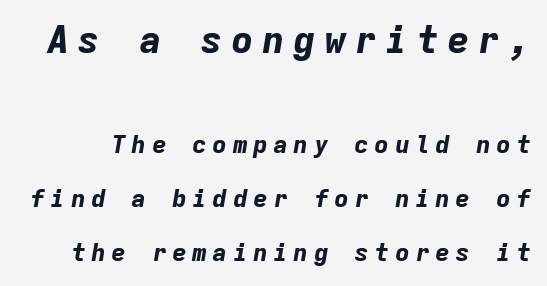
The specimen reads as italic at a glance. These lines have a slow, spaced-out rhythm from letter to letter. This rendering features lettering with no underline. Between these two stacked blocks, the higher one wins on size.
